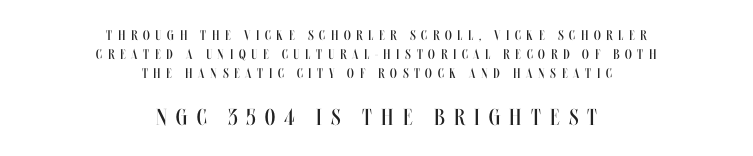
{"italic": "no", "bold": "no", "underline": "no", "align": "center", "line_spacing": "normal", "line_spacing_ratio": 1.37, "letter_spacing": "wide", "letter_spacing_em": 0.4, "larger_block": "second", "size_ratio": 1.64, "glyph_px": 23}
